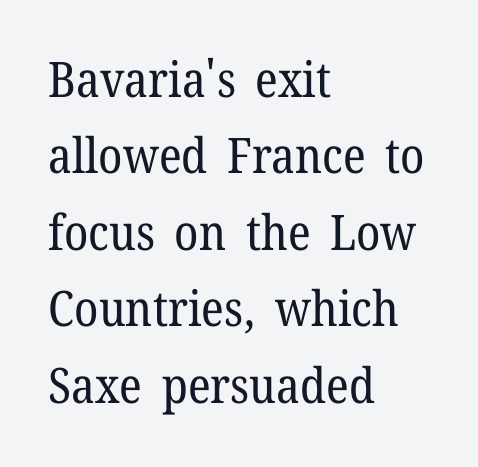
Q: Is the text bold? A: No.
Q: Is the text italic (slanted)? A: No, it is upright.
Q: Is the typeface a serif or a sans-serif typeface? A: Serif.
Q: Is the text underlined? A: No.
Q: How is the paragraph aligned? A: Left-aligned.
Q: Is the spacing between letters normal or unusually wide? A: Normal.
Q: Is the spacing between lines tight, normal or loose? A: Normal.
Q: Width (condensed, normal, or wide)? A: Normal.
Q: Stroke contrast? A: Low.
Q: x-height? A: Medium.
Q: Monospaced? A: No.
